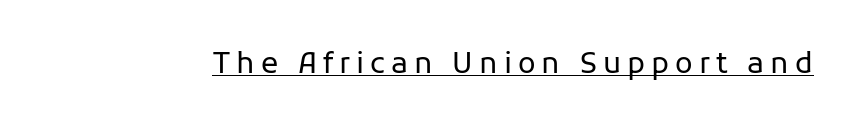
Q: Is the text bold? A: No.
Q: Is the text italic (slanted)? A: No, it is upright.
Q: Is the typeface a serif or a sans-serif typeface? A: Sans-serif.
Q: Is the text underlined? A: Yes.
Q: Is the spacing between letters normal or unusually wide? A: Unusually wide.
Q: Width (condensed, normal, or wide)? A: Normal.
Q: Stroke contrast? A: Low.
Q: x-height? A: Medium.
Q: Monospaced? A: No.
